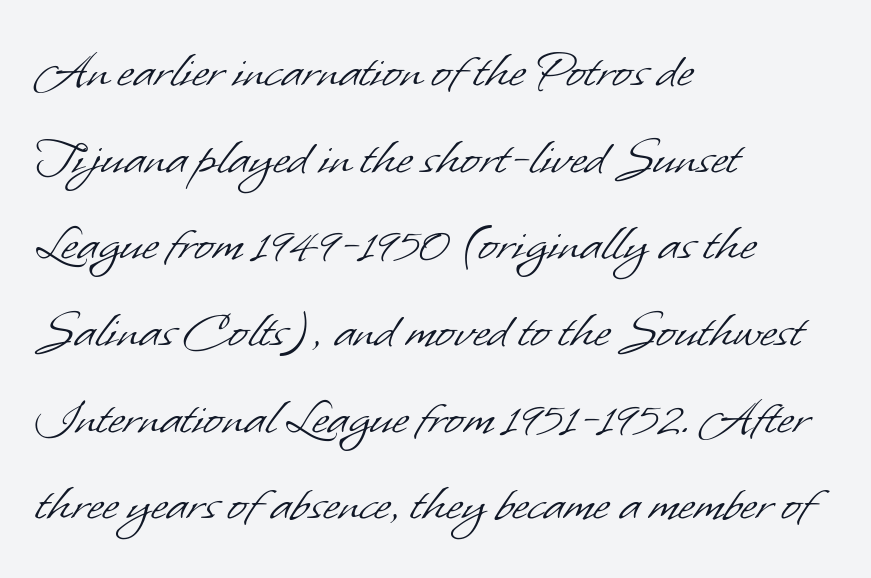
Q: Is the text bold? A: No.
Q: Is the typeface a serif or a sans-serif typeface? A: Sans-serif.
Q: Is the text underlined? A: No.
Q: How is the paragraph aligned? A: Left-aligned.
Q: Is the spacing between letters normal or unusually wide? A: Normal.
Q: Is the spacing between lines tight, normal or loose? A: Normal.
Q: Width (condensed, normal, or wide)? A: Normal.
Q: Stroke contrast? A: Low.
Q: x-height? A: Small.
Q: Monospaced? A: No.
